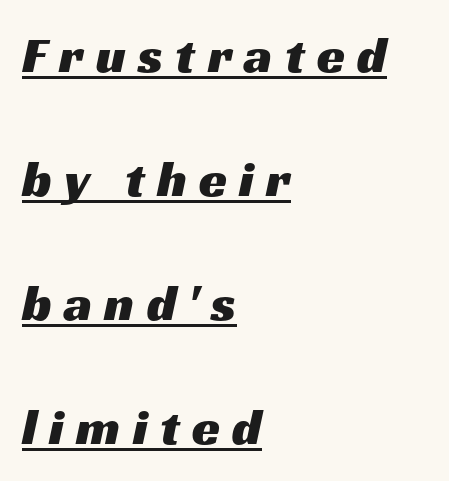
{"serif": "no", "width": "wide", "stroke_contrast": "medium", "x_height": "medium", "monospaced": "no", "underline": "yes", "align": "left", "line_spacing": "loose", "line_spacing_ratio": 2.43, "letter_spacing": "wide", "letter_spacing_em": 0.24, "glyph_px": 51}
